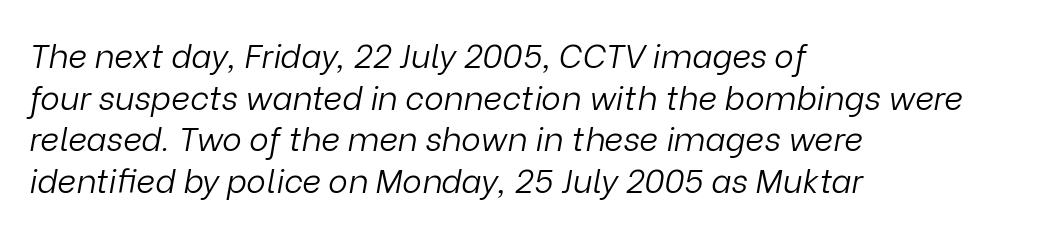
{"italic": "yes", "lean": "right", "slant_degrees": 9, "bold": "no", "weight": "light", "width": "normal", "stroke_contrast": "low", "x_height": "medium", "monospaced": "no", "underline": "no", "align": "left", "line_spacing": "normal", "line_spacing_ratio": 1.26, "letter_spacing": "normal", "letter_spacing_em": 0.0, "glyph_px": 33}
